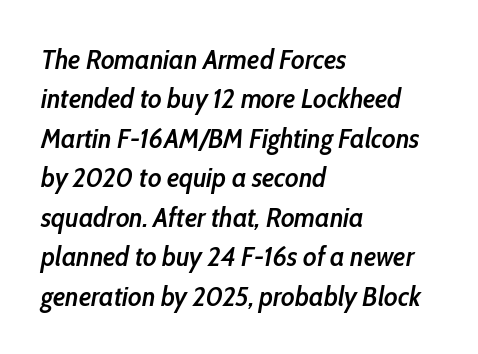
The image shows 28 px semibold, condensed type, italic (leaning right); set left-aligned, normal line spacing (1.41x), normal letter spacing, not underlined; low stroke contrast and a medium x-height.
